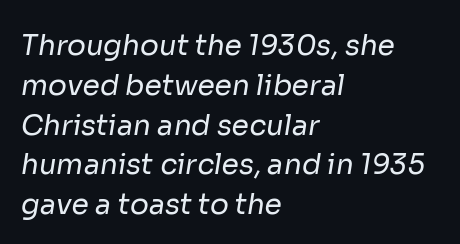
The rows are spaced the way most documents space them. The type is set solid horizontally, with unmodified tracking. No chunkiness to these letters — they're not bold. Note the varied advance widths — an 'i' is clearly narrower than an 'm'.
